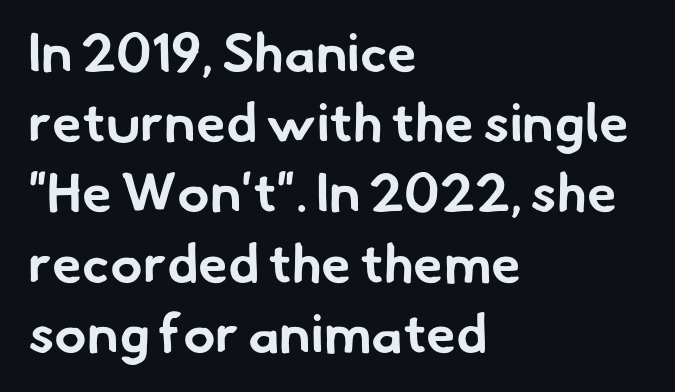
Note: no serifs on the glyphs. Check the space under the baseline: it is left empty. These lines carry a lot of weight — the face is fully bold. The lines in this sample share a left origin and differ only in where they stop. Does the leading feel generous? No, just average.
